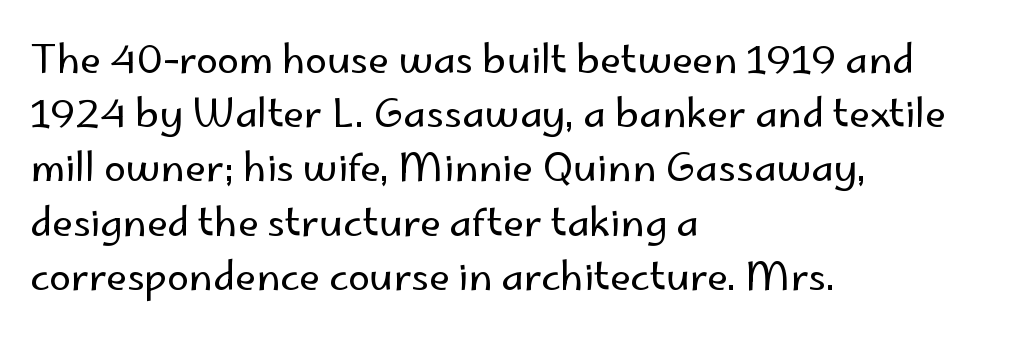
{"serif": "no", "italic": "no", "bold": "no", "weight": "regular", "width": "normal", "stroke_contrast": "low", "x_height": "small", "monospaced": "no", "underline": "no", "align": "left", "line_spacing": "normal", "line_spacing_ratio": 1.39, "letter_spacing": "normal", "letter_spacing_em": 0.0, "glyph_px": 39}
